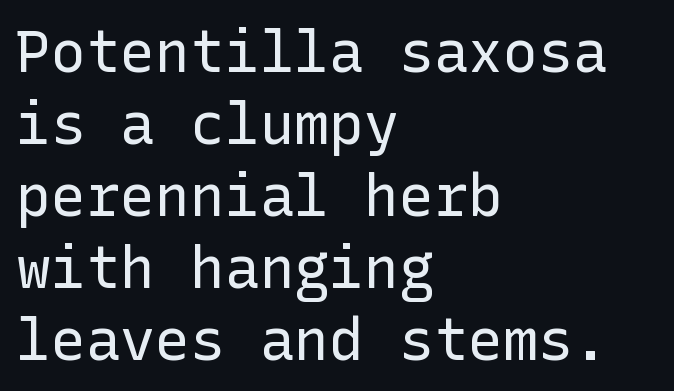
The image shows 58 px regular-weight sans-serif type, upright; set left-aligned, line spacing 1.24x, normal letter spacing, not underlined; low stroke contrast and a medium x-height.
